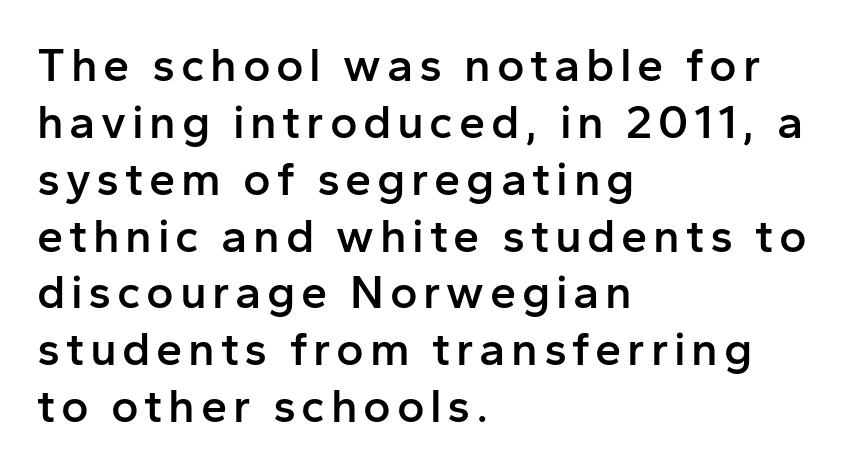
Q: Is the text bold? A: Semi-bold.
Q: Is the text italic (slanted)? A: No, it is upright.
Q: Is the typeface a serif or a sans-serif typeface? A: Sans-serif.
Q: Is the text underlined? A: No.
Q: How is the paragraph aligned? A: Left-aligned.
Q: Width (condensed, normal, or wide)? A: Normal.
Q: Stroke contrast? A: Low.
Q: x-height? A: Medium.
Q: Monospaced? A: No.
